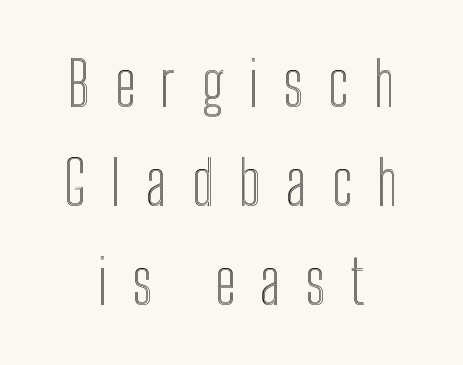
The font's upright variant was chosen for this text. Quick note: underline off. Is the block centered? Yes — each line is placed symmetrically about the middle. Note the varied advance widths — an 'i' is clearly narrower than an 'm'. Between one letter and the next there's a generous, obvious gap.
